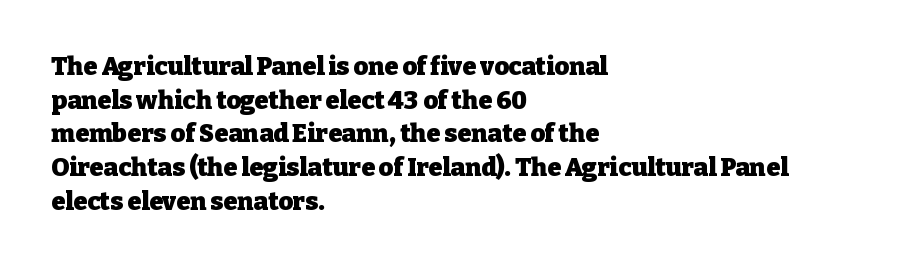
Q: Is the text bold? A: Yes.
Q: Is the text italic (slanted)? A: No, it is upright.
Q: Is the text underlined? A: No.
Q: How is the paragraph aligned? A: Left-aligned.
Q: Is the spacing between letters normal or unusually wide? A: Normal.
Q: Is the spacing between lines tight, normal or loose? A: Normal.
